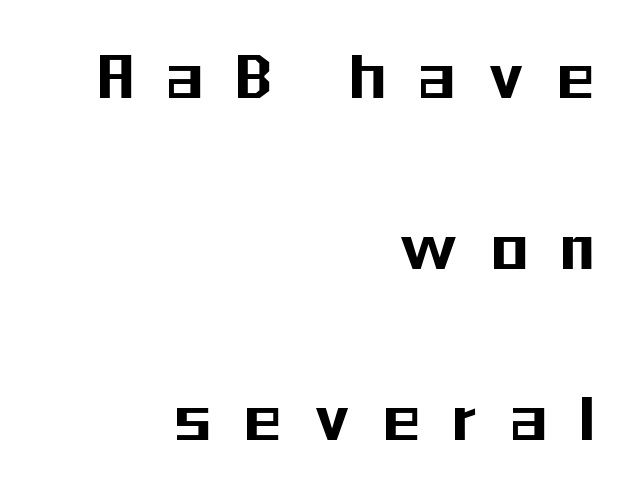
The image shows 73 px condensed sans-serif type, upright; set right-aligned, loose line spacing (2.34x), unusually wide letter spacing (+0.47 em), not underlined; medium stroke contrast and a medium x-height.
